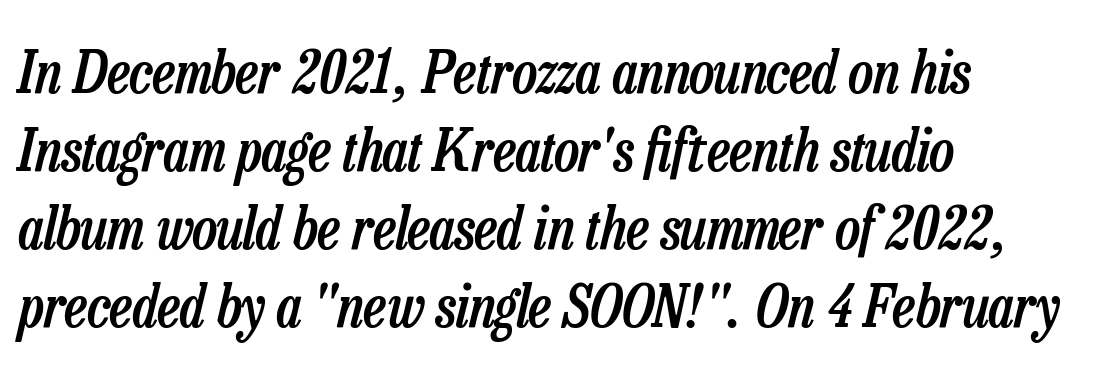
Type without underlining. Think of a printed novel: that variable character pitch is what you see here. Does the weight exceed regular? Yes, but only to semibold. Casual observation: everything's shoved over to the left. Students, note that the glyphs here touch the page at normal intervals.
